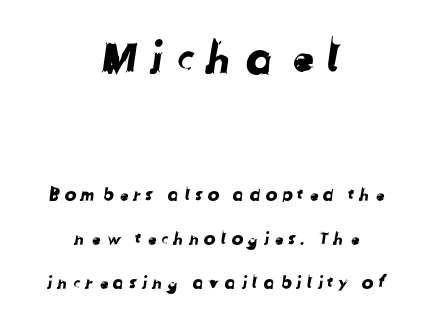
The image shows 45 px sans-serif type; set centered, loose line spacing (2.46x), unusually wide letter spacing (+0.21 em), not underlined; the first (top) block is 2.5x larger; low stroke contrast and a medium x-height.
